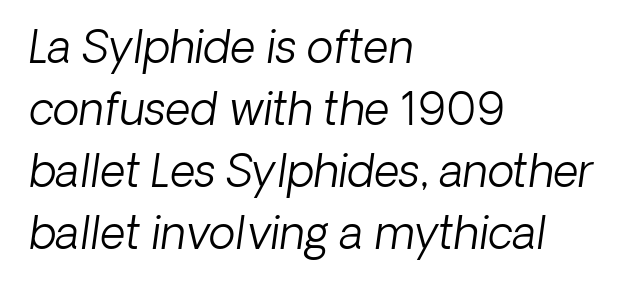
Q: Is the text bold? A: No.
Q: Is the text italic (slanted)? A: Yes, it leans right by about 8 degrees.
Q: Is the text underlined? A: No.
Q: How is the paragraph aligned? A: Left-aligned.
Q: Is the spacing between letters normal or unusually wide? A: Normal.
Q: Is the spacing between lines tight, normal or loose? A: Normal.
Q: Width (condensed, normal, or wide)? A: Normal.
Q: Stroke contrast? A: Low.
Q: x-height? A: Medium.
Q: Monospaced? A: No.
